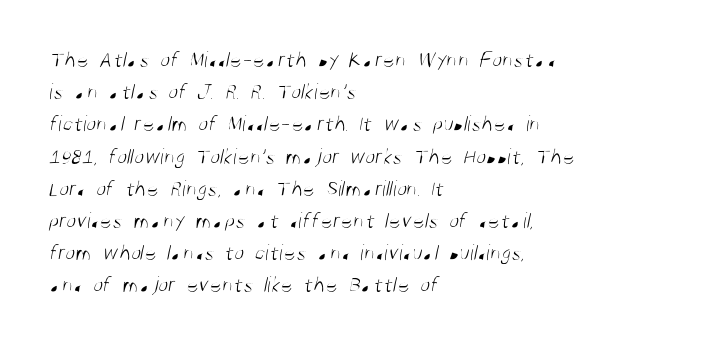
{"bold": "no", "underline": "no", "align": "left", "line_spacing": "normal", "line_spacing_ratio": 1.4, "letter_spacing": "normal", "letter_spacing_em": 0.0, "glyph_px": 23}
